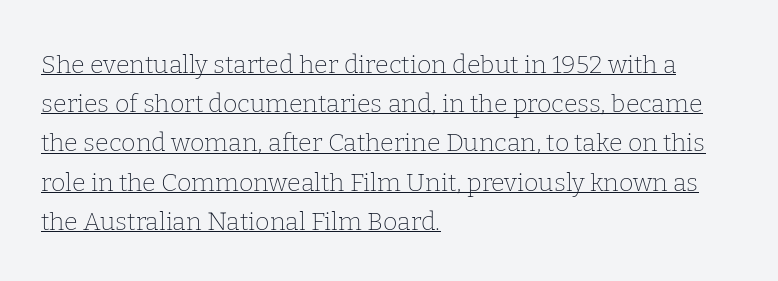
{"italic": "no", "bold": "no", "underline": "yes", "align": "left", "line_spacing": "normal", "line_spacing_ratio": 1.57, "letter_spacing": "normal", "letter_spacing_em": 0.0, "glyph_px": 25}
